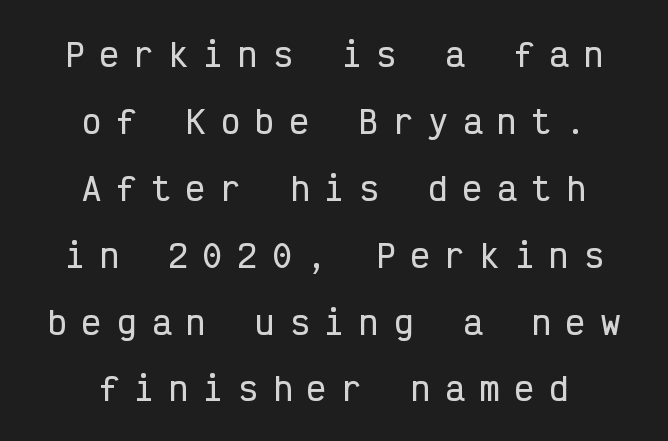
The passage is arranged like a title page — every line centered. Is the letter spacing exaggerated? Yes — the characters are pushed far apart. Italic: no, the glyphs are upright roman. Widely set lines give the paragraph a tall, airy silhouette. Think of a typewriter: that constant character pitch is what you see here.
